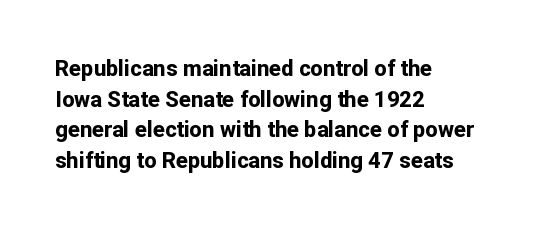
If you drew a line through each stem, it would be perfectly vertical. A normal amount of white space separates one row of letters from the next. Unmarked baselines from the first word to the last. Pretty heavy lettering here — definitely bold. The paragraph has a hard left edge and a soft right edge. These lines keep a tight, regular rhythm from letter to letter.
